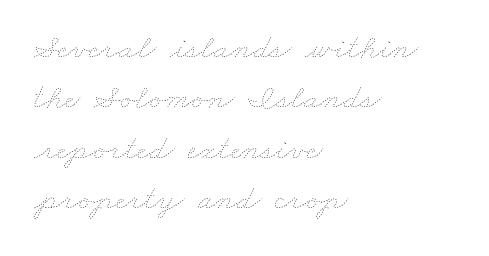
The image shows 35 px thin, wide type; set left-aligned, normal line spacing (1.44x), normal letter spacing, not underlined; low stroke contrast and a small x-height.
